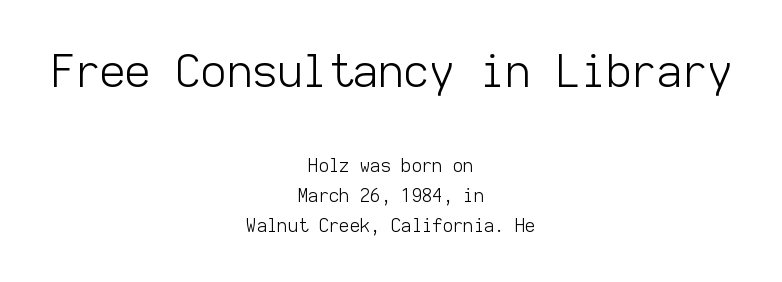
The image shows 44 px light sans-serif type, upright, monospaced; set centered, normal line spacing (1.69x), normal letter spacing, not underlined; the first (top) block is 2.44x larger; low stroke contrast and a medium x-height.
